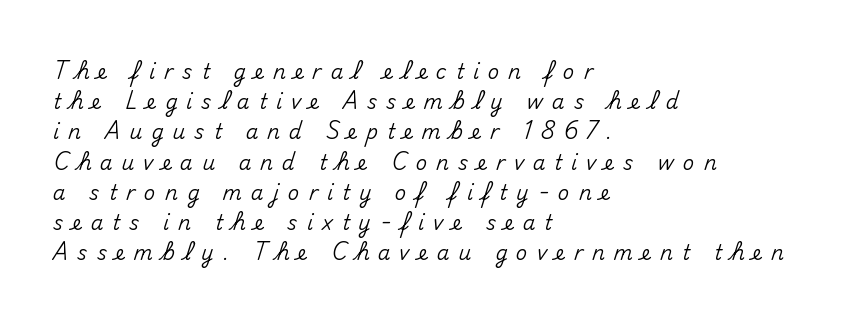
Q: Is the text italic (slanted)? A: Yes.
Q: Is the text underlined? A: No.
Q: How is the paragraph aligned? A: Left-aligned.
Q: Is the spacing between letters normal or unusually wide? A: Unusually wide.
Q: Is the spacing between lines tight, normal or loose? A: Normal.
